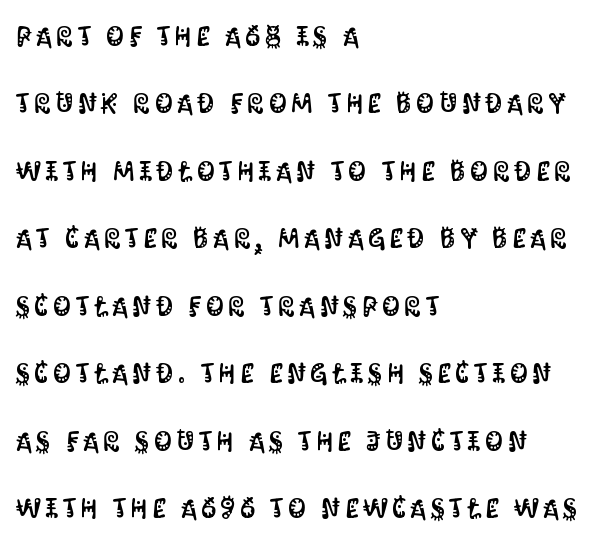
Q: Is the text italic (slanted)? A: No, it is upright.
Q: Is the typeface a serif or a sans-serif typeface? A: Sans-serif.
Q: Is the text underlined? A: No.
Q: How is the paragraph aligned? A: Left-aligned.
Q: Is the spacing between lines tight, normal or loose? A: Loose.
Q: Width (condensed, normal, or wide)? A: Condensed.
Q: Stroke contrast? A: Medium.
Q: x-height? A: Large.
Q: Monospaced? A: No.
